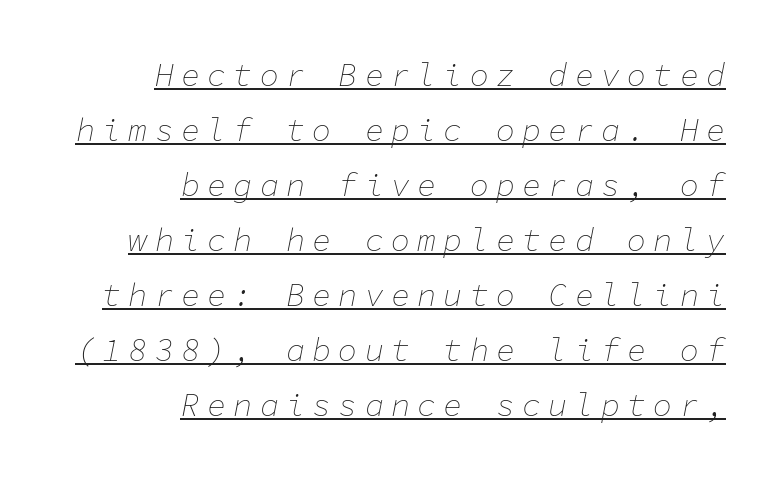
{"italic": "yes", "lean": "right", "slant_degrees": 11, "bold": "no", "weight": "thin", "width": "normal", "stroke_contrast": "low", "x_height": "medium", "monospaced": "yes", "underline": "yes", "align": "right", "line_spacing_ratio": 1.72, "letter_spacing": "wide", "letter_spacing_em": 0.22, "glyph_px": 32}
